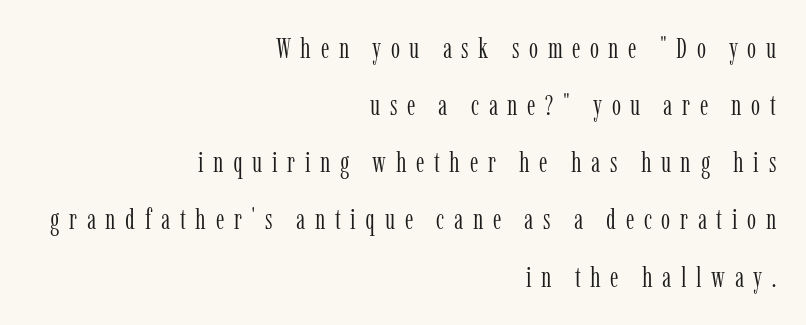
The image shows 29 px light, condensed serif type, upright; set right-aligned, loose line spacing (1.97x), unusually wide letter spacing (+0.33 em), not underlined; low stroke contrast and a medium x-height.
